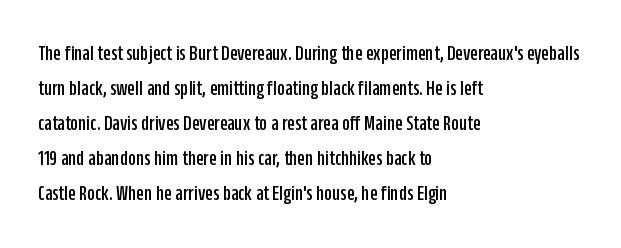
The image shows 22 px text type, upright; set left-aligned, normal line spacing (1.59x), normal letter spacing, not underlined.
